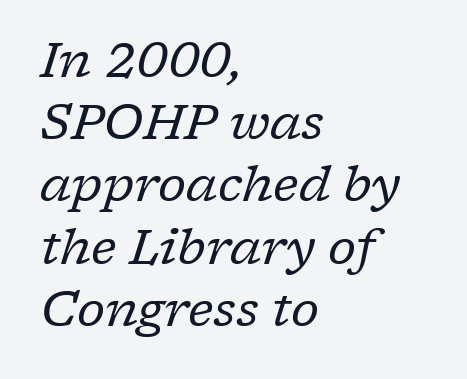
The image shows 49 px regular-weight serif type, italic (leaning right); set left-aligned, normal line spacing (1.27x), normal letter spacing, not underlined; low stroke contrast and a medium x-height.
